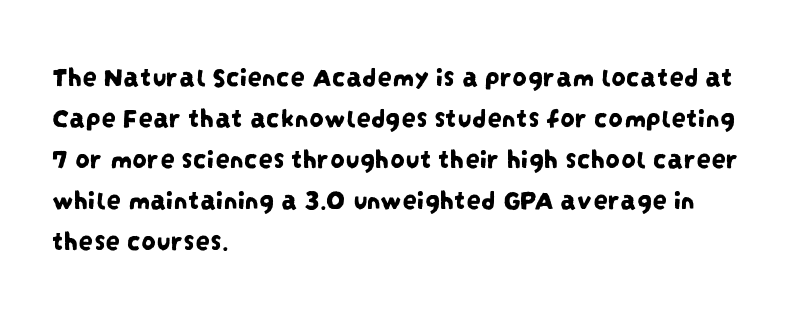
The image shows 29 px condensed sans-serif type; set left-aligned, normal line spacing (1.41x), normal letter spacing, not underlined; low stroke contrast and a large x-height.
